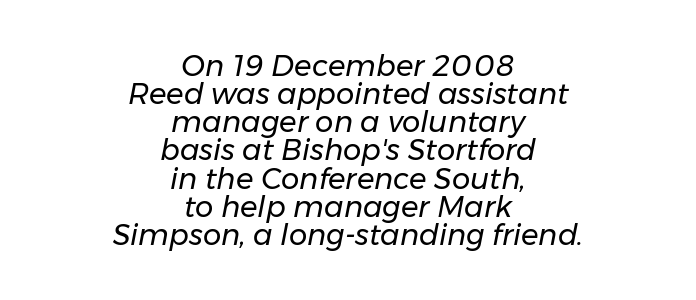
Q: Is the text bold? A: No.
Q: Is the text italic (slanted)? A: Yes, it leans right by about 11 degrees.
Q: Is the text underlined? A: No.
Q: How is the paragraph aligned? A: Centered.
Q: Is the spacing between letters normal or unusually wide? A: Normal.
Q: Is the spacing between lines tight, normal or loose? A: Tight.
Q: Width (condensed, normal, or wide)? A: Normal.
Q: Stroke contrast? A: Low.
Q: x-height? A: Medium.
Q: Monospaced? A: No.
